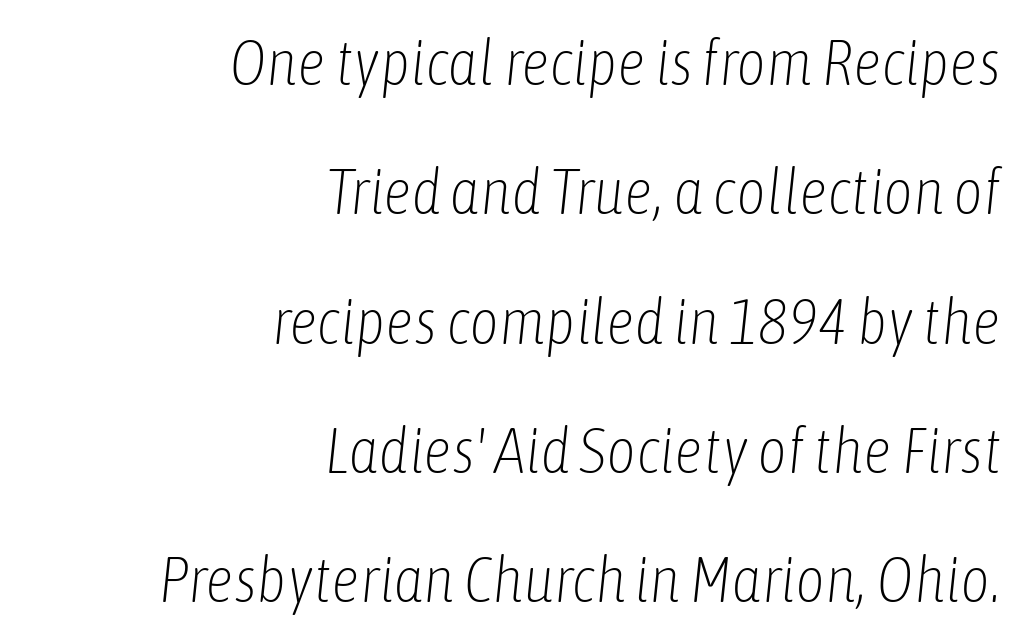
{"italic": "yes", "lean": "right", "slant_degrees": 6, "bold": "no", "weight": "light", "width": "condensed", "stroke_contrast": "low", "x_height": "medium", "monospaced": "no", "underline": "no", "align": "right", "line_spacing": "loose", "line_spacing_ratio": 2.02, "letter_spacing": "normal", "letter_spacing_em": 0.0, "glyph_px": 64}
